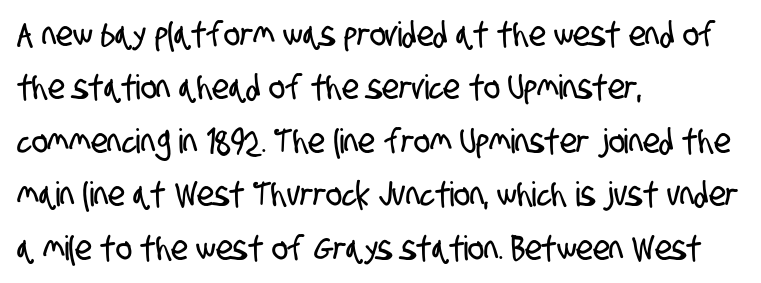
The image shows 34 px condensed sans-serif type; set left-aligned, normal line spacing (1.57x), normal letter spacing, not underlined; low stroke contrast and a large x-height.
